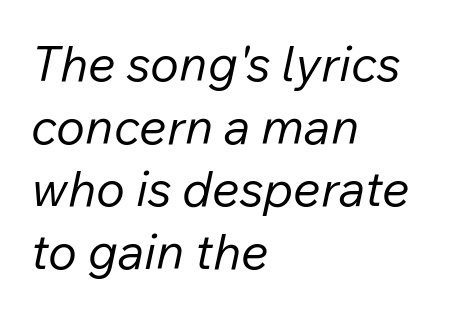
{"italic": "yes", "lean": "right", "slant_degrees": 12, "bold": "no", "weight": "regular", "width": "normal", "stroke_contrast": "low", "x_height": "medium", "monospaced": "no", "underline": "no", "align": "left", "line_spacing": "normal", "line_spacing_ratio": 1.28, "letter_spacing": "normal", "letter_spacing_em": 0.0, "glyph_px": 49}
